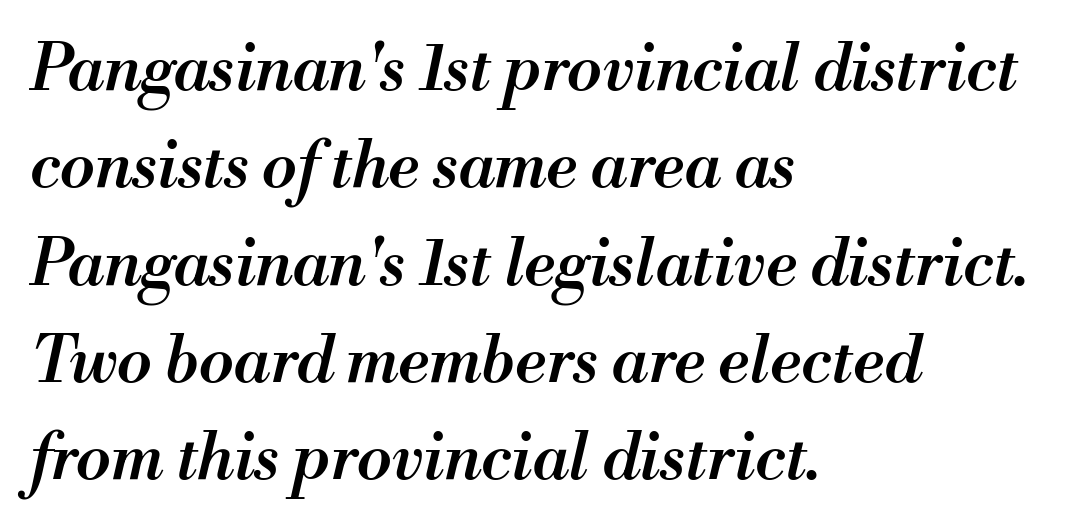
Character widths vary here, with narrow letters taking less room than wide ones. The passage shown is not underscored anywhere. Vertical spacing — default. Default kerning and tracking; the words read as compact shapes. If you drew a line through each stem, it would be angled.
